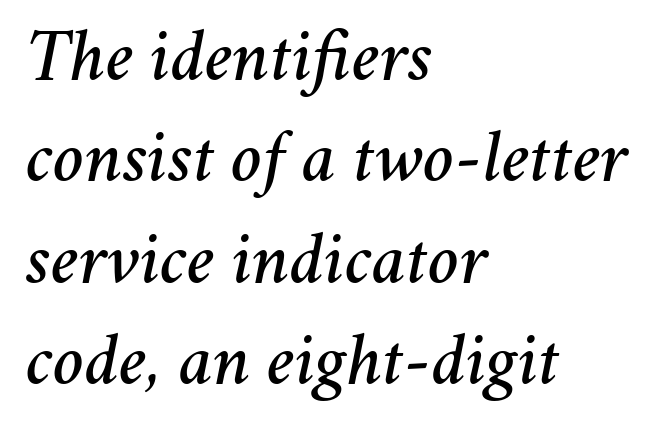
{"italic": "yes", "lean": "right", "slant_degrees": 11, "width": "normal", "stroke_contrast": "medium", "x_height": "medium", "monospaced": "no", "underline": "no", "align": "left", "line_spacing": "normal", "line_spacing_ratio": 1.37, "letter_spacing": "normal", "letter_spacing_em": 0.0, "glyph_px": 74}
